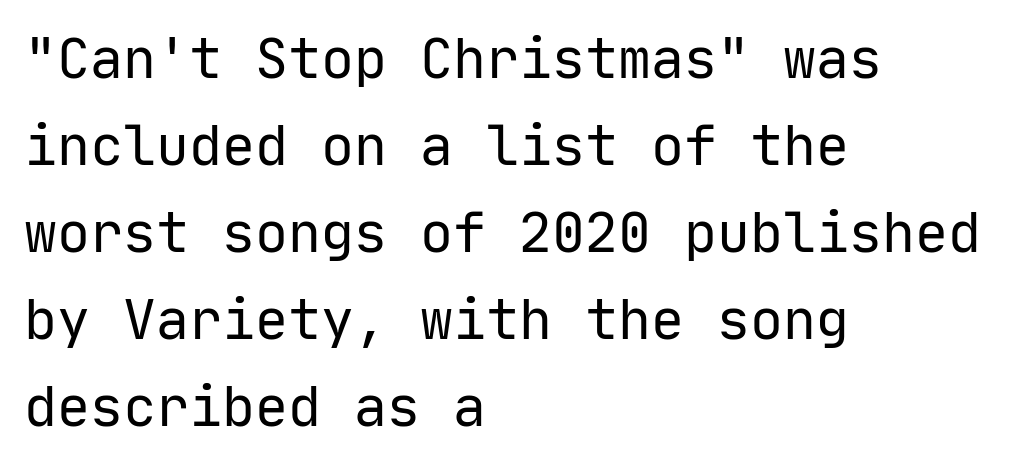
Q: Is the text bold? A: No.
Q: Is the text italic (slanted)? A: No, it is upright.
Q: Is the typeface a serif or a sans-serif typeface? A: Sans-serif.
Q: Is the text underlined? A: No.
Q: How is the paragraph aligned? A: Left-aligned.
Q: Is the spacing between letters normal or unusually wide? A: Normal.
Q: Is the spacing between lines tight, normal or loose? A: Normal.
Q: Width (condensed, normal, or wide)? A: Normal.
Q: Stroke contrast? A: Low.
Q: x-height? A: Medium.
Q: Monospaced? A: Yes.
